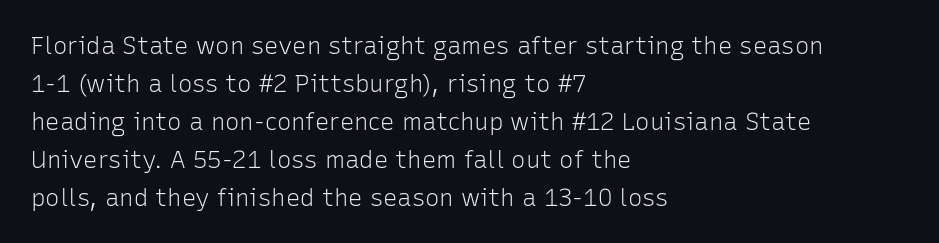
The image shows 24 px text type, upright; set left-aligned, normal line spacing (1.58x), normal letter spacing, not underlined.
